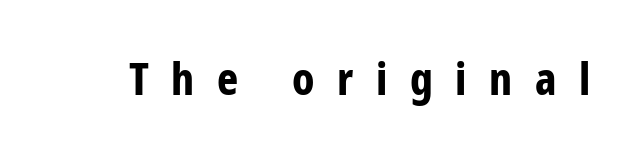
{"serif": "no", "italic": "no", "bold": "yes", "weight": "bold", "width": "condensed", "stroke_contrast": "low", "x_height": "medium", "monospaced": "no", "underline": "no", "letter_spacing": "wide", "letter_spacing_em": 0.5, "glyph_px": 45}
